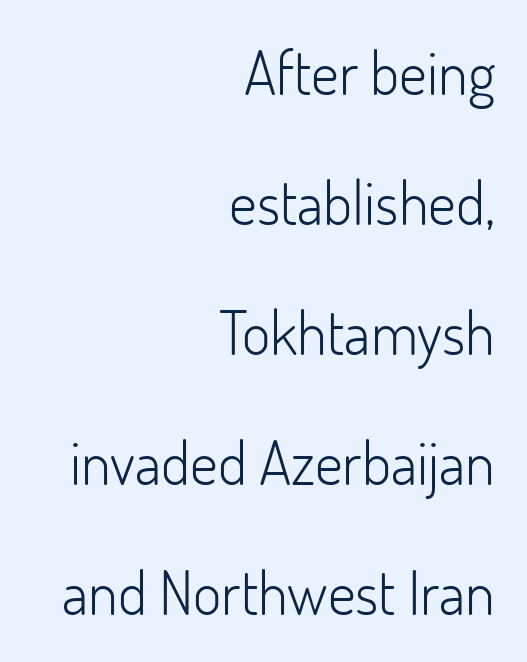
Q: Is the text bold? A: No.
Q: Is the text italic (slanted)? A: No, it is upright.
Q: Is the typeface a serif or a sans-serif typeface? A: Sans-serif.
Q: Is the text underlined? A: No.
Q: How is the paragraph aligned? A: Right-aligned.
Q: Is the spacing between letters normal or unusually wide? A: Normal.
Q: Is the spacing between lines tight, normal or loose? A: Loose.
Q: Width (condensed, normal, or wide)? A: Normal.
Q: Stroke contrast? A: Low.
Q: x-height? A: Small.
Q: Monospaced? A: No.
